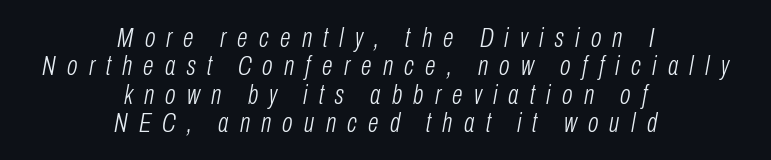
Q: Is the text bold? A: No.
Q: Is the text italic (slanted)? A: Yes, it leans right by about 10 degrees.
Q: Is the text underlined? A: No.
Q: How is the paragraph aligned? A: Centered.
Q: Is the spacing between letters normal or unusually wide? A: Unusually wide.
Q: Is the spacing between lines tight, normal or loose? A: Tight.
Q: Width (condensed, normal, or wide)? A: Condensed.
Q: Stroke contrast? A: Low.
Q: x-height? A: Medium.
Q: Monospaced? A: No.
